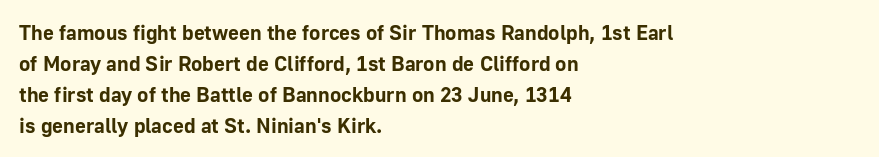
The image shows 21 px bold type, upright; set left-aligned, normal line spacing (1.47x), normal letter spacing, not underlined.
